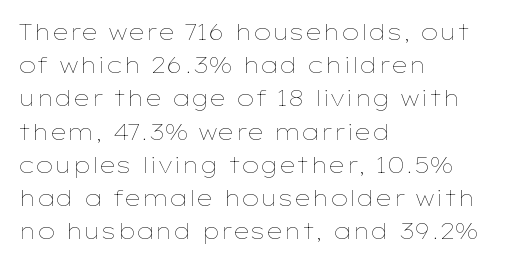
The image shows 22 px text type, upright; set left-aligned, normal line spacing (1.51x), normal letter spacing, not underlined.
